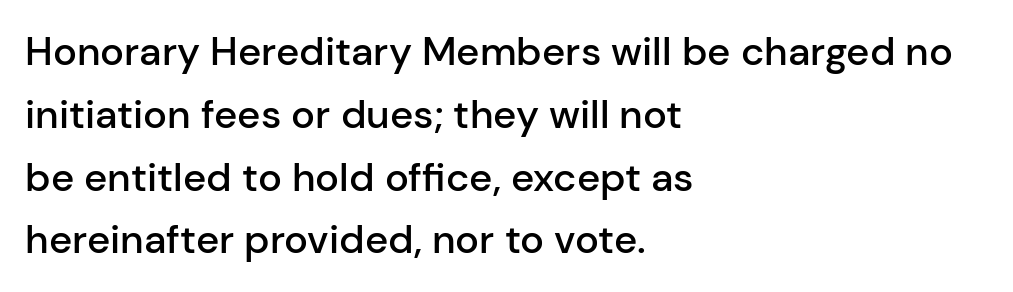
Q: Is the text bold? A: Semi-bold.
Q: Is the text italic (slanted)? A: No, it is upright.
Q: Is the typeface a serif or a sans-serif typeface? A: Sans-serif.
Q: Is the text underlined? A: No.
Q: How is the paragraph aligned? A: Left-aligned.
Q: Is the spacing between letters normal or unusually wide? A: Normal.
Q: Is the spacing between lines tight, normal or loose? A: Normal.
Q: Width (condensed, normal, or wide)? A: Normal.
Q: Stroke contrast? A: Low.
Q: x-height? A: Medium.
Q: Monospaced? A: No.
